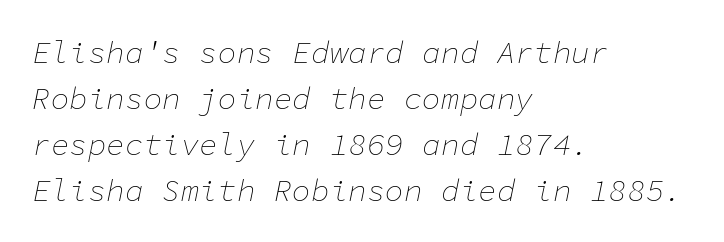
{"italic": "yes", "lean": "right", "slant_degrees": 11, "bold": "no", "weight": "thin", "width": "normal", "stroke_contrast": "low", "x_height": "medium", "monospaced": "yes", "underline": "no", "align": "left", "line_spacing": "normal", "line_spacing_ratio": 1.48, "letter_spacing": "normal", "letter_spacing_em": 0.0, "glyph_px": 31}
